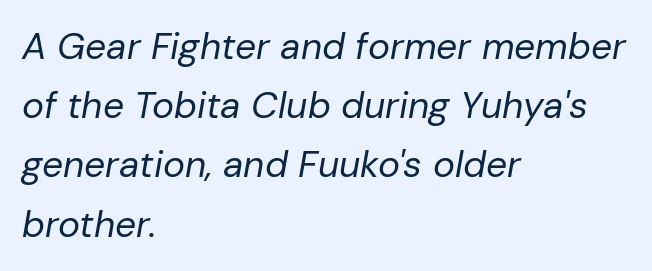
{"italic": "yes", "lean": "right", "slant_degrees": 10, "bold": "no", "weight": "regular", "width": "normal", "stroke_contrast": "low", "x_height": "medium", "monospaced": "no", "underline": "no", "align": "left", "line_spacing": "normal", "line_spacing_ratio": 1.6, "letter_spacing": "normal", "letter_spacing_em": 0.0, "glyph_px": 37}
